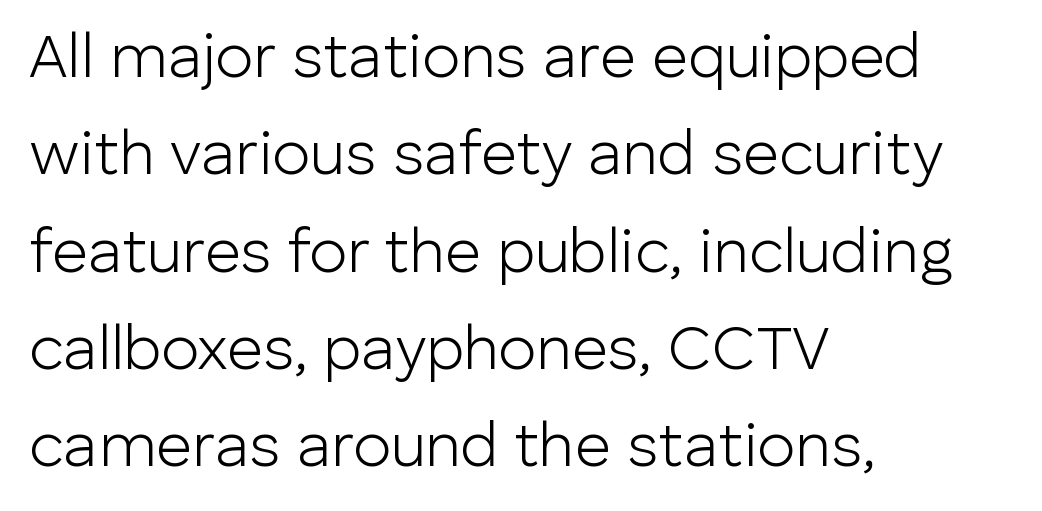
{"serif": "no", "italic": "no", "bold": "no", "weight": "light", "width": "normal", "stroke_contrast": "low", "x_height": "medium", "monospaced": "no", "underline": "no", "align": "left", "line_spacing": "normal", "line_spacing_ratio": 1.57, "letter_spacing": "normal", "letter_spacing_em": 0.0, "glyph_px": 62}
